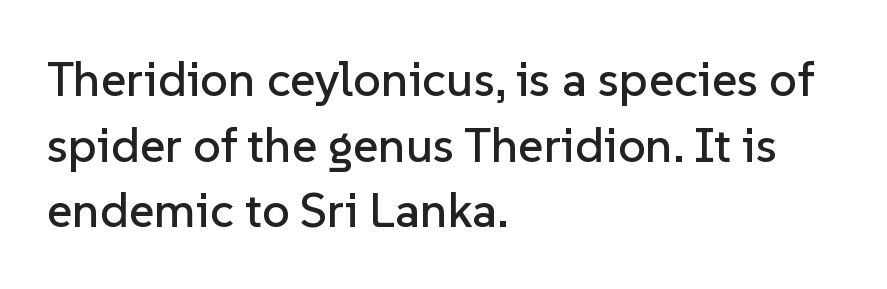
{"serif": "no", "italic": "no", "width": "normal", "stroke_contrast": "low", "x_height": "medium", "monospaced": "no", "underline": "no", "align": "left", "line_spacing": "normal", "line_spacing_ratio": 1.34, "letter_spacing": "normal", "letter_spacing_em": 0.0, "glyph_px": 49}
